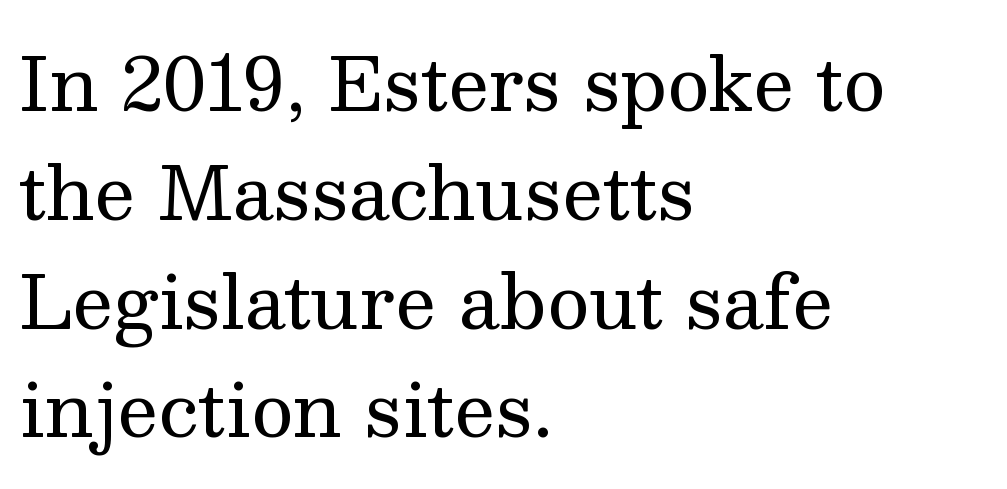
The image shows 73 px regular-weight serif type, upright; set left-aligned, normal line spacing (1.49x), normal letter spacing, not underlined; medium stroke contrast and a medium x-height.
